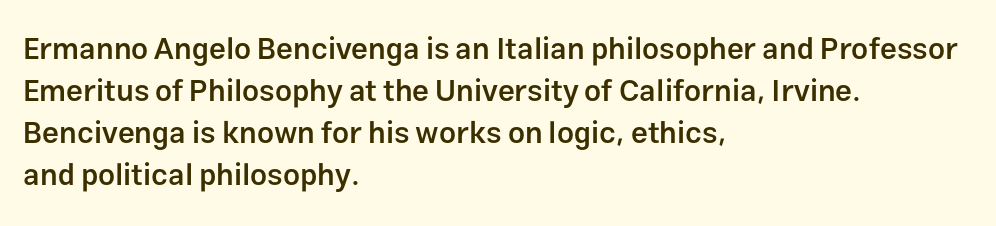
Q: Is the text bold? A: Semi-bold.
Q: Is the text italic (slanted)? A: No, it is upright.
Q: Is the typeface a serif or a sans-serif typeface? A: Sans-serif.
Q: Is the text underlined? A: No.
Q: How is the paragraph aligned? A: Left-aligned.
Q: Is the spacing between letters normal or unusually wide? A: Normal.
Q: Is the spacing between lines tight, normal or loose? A: Normal.
Q: Width (condensed, normal, or wide)? A: Normal.
Q: Stroke contrast? A: Low.
Q: x-height? A: Medium.
Q: Monospaced? A: No.
